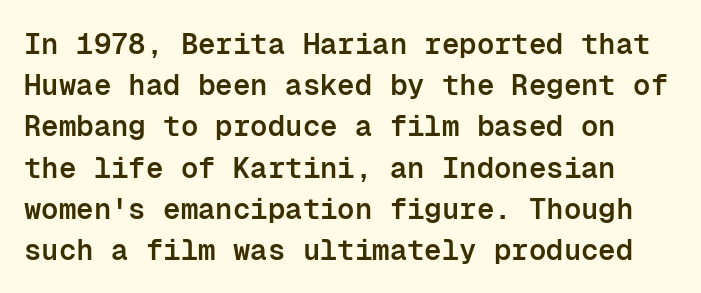
Bare-footed words on every line. The face used here is a sans, in the tradition of grotesques and geometrics. Is the letter spacing exaggerated? No — it looks like the ordinary default. Its strokes are somewhat broadened, the hallmark of semibold type. Does the leading feel generous? No, just average.
